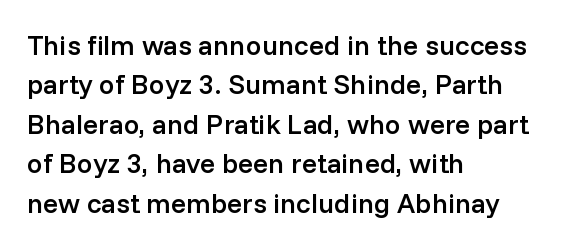
Q: Is the text bold? A: Semi-bold.
Q: Is the text italic (slanted)? A: No, it is upright.
Q: Is the typeface a serif or a sans-serif typeface? A: Sans-serif.
Q: Is the text underlined? A: No.
Q: How is the paragraph aligned? A: Left-aligned.
Q: Is the spacing between letters normal or unusually wide? A: Normal.
Q: Is the spacing between lines tight, normal or loose? A: Normal.
Q: Width (condensed, normal, or wide)? A: Normal.
Q: Stroke contrast? A: Low.
Q: x-height? A: Medium.
Q: Monospaced? A: No.
